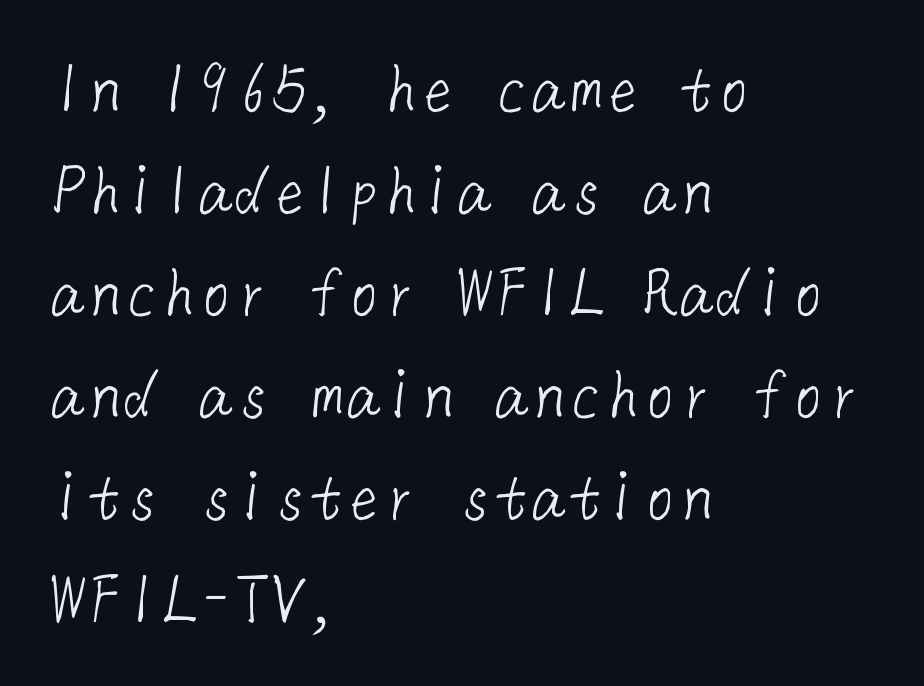
Q: Is the text bold? A: No.
Q: Is the typeface a serif or a sans-serif typeface? A: Sans-serif.
Q: Is the text underlined? A: No.
Q: How is the paragraph aligned? A: Left-aligned.
Q: Is the spacing between letters normal or unusually wide? A: Normal.
Q: Is the spacing between lines tight, normal or loose? A: Normal.
Q: Width (condensed, normal, or wide)? A: Normal.
Q: Stroke contrast? A: Low.
Q: x-height? A: Medium.
